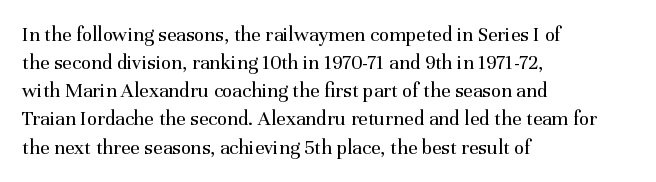
{"italic": "no", "bold": "no", "underline": "no", "align": "left", "line_spacing": "normal", "line_spacing_ratio": 1.34, "letter_spacing": "normal", "letter_spacing_em": 0.0, "glyph_px": 21}
